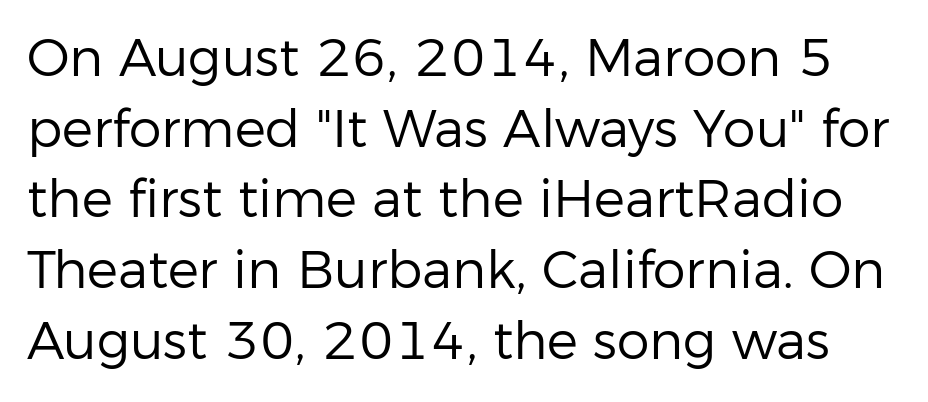
The characters display no serif detailing; their extremities are plain. The weight tops out at a normal text grade. Proportional: the letters do not fall into vertical columns. Leading matches the norm, producing a regular column. Upright lettering throughout. The gap between lines stays unmarked.
